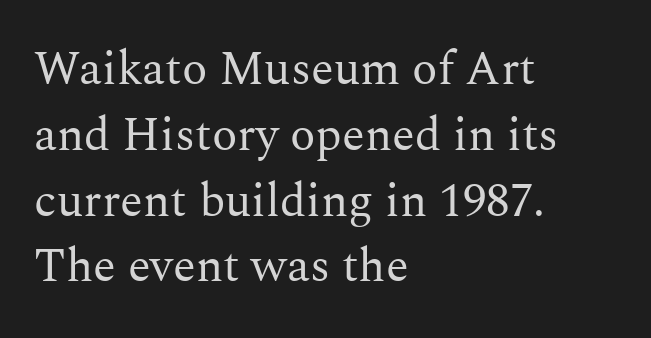
Q: Is the text bold? A: No.
Q: Is the text italic (slanted)? A: No, it is upright.
Q: Is the typeface a serif or a sans-serif typeface? A: Serif.
Q: Is the text underlined? A: No.
Q: How is the paragraph aligned? A: Left-aligned.
Q: Is the spacing between letters normal or unusually wide? A: Normal.
Q: Is the spacing between lines tight, normal or loose? A: Normal.
Q: Width (condensed, normal, or wide)? A: Normal.
Q: Stroke contrast? A: Medium.
Q: x-height? A: Medium.
Q: Monospaced? A: No.
